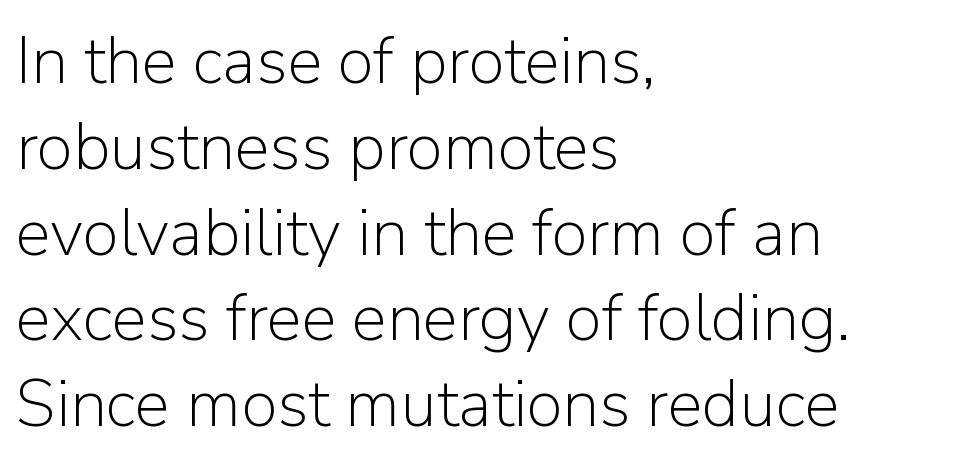
The image shows 66 px light sans-serif type, upright; set left-aligned, normal line spacing (1.3x), normal letter spacing, not underlined; low stroke contrast and a medium x-height.
